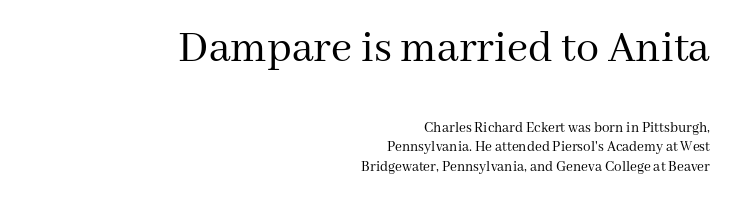
Q: Is the text bold? A: No.
Q: Is the text italic (slanted)? A: No, it is upright.
Q: Is the typeface a serif or a sans-serif typeface? A: Serif.
Q: Is the text underlined? A: No.
Q: How is the paragraph aligned? A: Right-aligned.
Q: Is the spacing between letters normal or unusually wide? A: Normal.
Q: Is the spacing between lines tight, normal or loose? A: Normal.
Q: Which block of text is set in a larger size, the first (top) or the second (bottom)? A: The first (top) one.
Q: Width (condensed, normal, or wide)? A: Normal.
Q: Stroke contrast? A: Medium.
Q: x-height? A: Medium.
Q: Monospaced? A: No.
